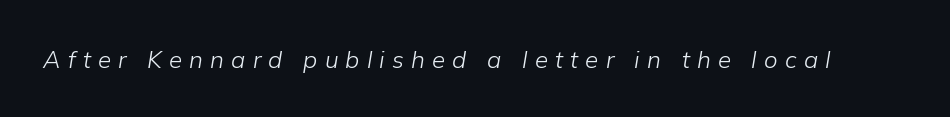
The passage shown is not bold in any degree. Underline: absent. The passage shown has open, widely tracked lettering throughout. Yep, that's italic — everything's leaning.
